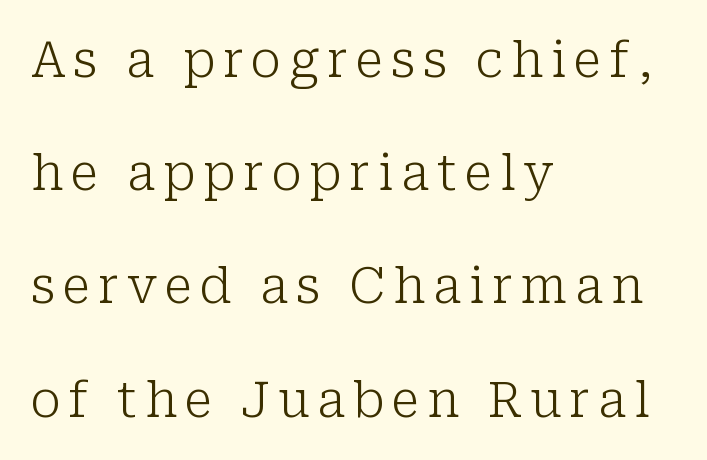
The image shows 49 px light serif type, upright; set left-aligned, loose line spacing (2.31x), not underlined; low stroke contrast and a medium x-height.
